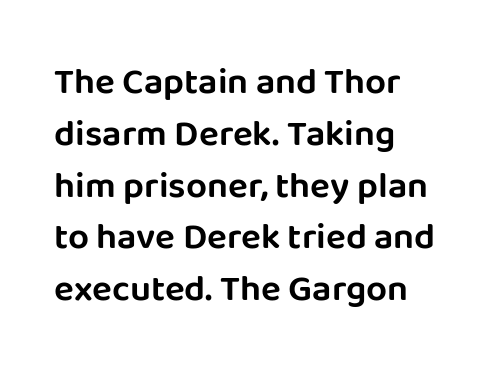
The image shows 37 px sans-serif type, upright; set left-aligned, normal line spacing (1.4x), normal letter spacing, not underlined; low stroke contrast and a large x-height.
